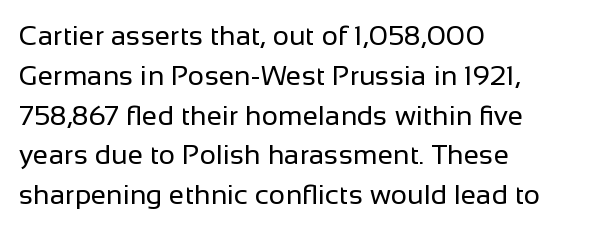
{"serif": "no", "italic": "no", "bold": "no", "weight": "regular", "width": "normal", "stroke_contrast": "low", "x_height": "medium", "monospaced": "no", "underline": "no", "align": "left", "line_spacing": "normal", "line_spacing_ratio": 1.42, "letter_spacing": "normal", "letter_spacing_em": 0.0, "glyph_px": 28}
